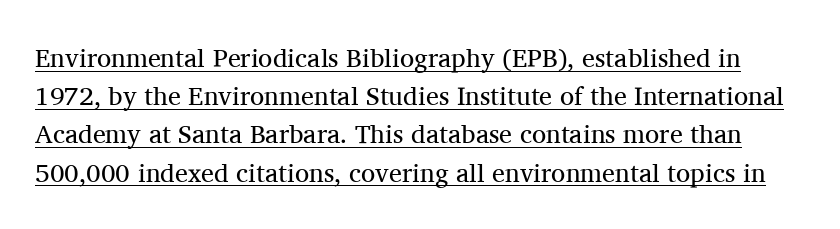
Q: Is the text bold? A: No.
Q: Is the text italic (slanted)? A: No, it is upright.
Q: Is the text underlined? A: Yes.
Q: Is the spacing between letters normal or unusually wide? A: Normal.
Q: Is the spacing between lines tight, normal or loose? A: Normal.
